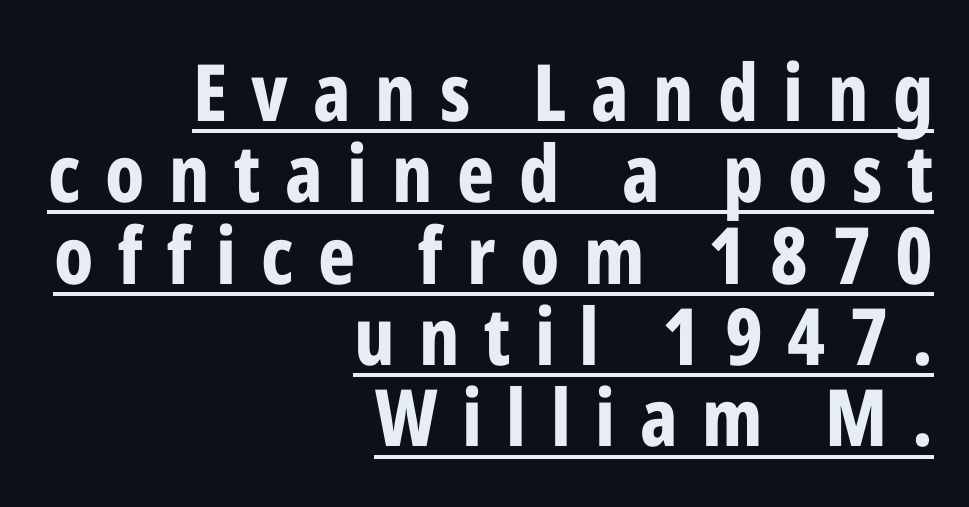
Q: Is the text bold? A: Yes.
Q: Is the text italic (slanted)? A: No, it is upright.
Q: Is the typeface a serif or a sans-serif typeface? A: Sans-serif.
Q: Is the text underlined? A: Yes.
Q: How is the paragraph aligned? A: Right-aligned.
Q: Is the spacing between letters normal or unusually wide? A: Unusually wide.
Q: Is the spacing between lines tight, normal or loose? A: Tight.
Q: Width (condensed, normal, or wide)? A: Condensed.
Q: Stroke contrast? A: Low.
Q: x-height? A: Medium.
Q: Monospaced? A: No.
